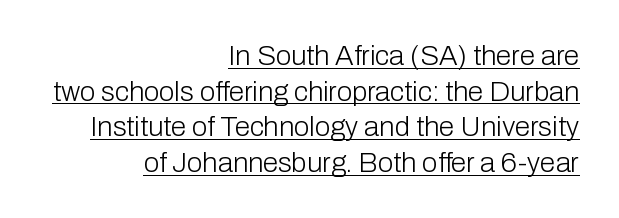
Q: Is the text bold? A: No.
Q: Is the text italic (slanted)? A: No, it is upright.
Q: Is the typeface a serif or a sans-serif typeface? A: Sans-serif.
Q: Is the text underlined? A: Yes.
Q: How is the paragraph aligned? A: Right-aligned.
Q: Is the spacing between letters normal or unusually wide? A: Normal.
Q: Is the spacing between lines tight, normal or loose? A: Normal.
Q: Width (condensed, normal, or wide)? A: Normal.
Q: Stroke contrast? A: Low.
Q: x-height? A: Medium.
Q: Monospaced? A: No.
